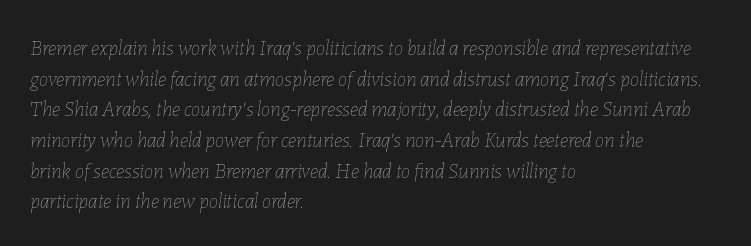
Tracking here is standard; glyphs follow each other at the usual distance. Letters have the restrained weight of plain body copy at most. The string is rendered with underlining switched off. Does the leading feel generous? No, just average. These lines were composed using italics. This sample is left-justified, so line endings fall wherever the words run out.
